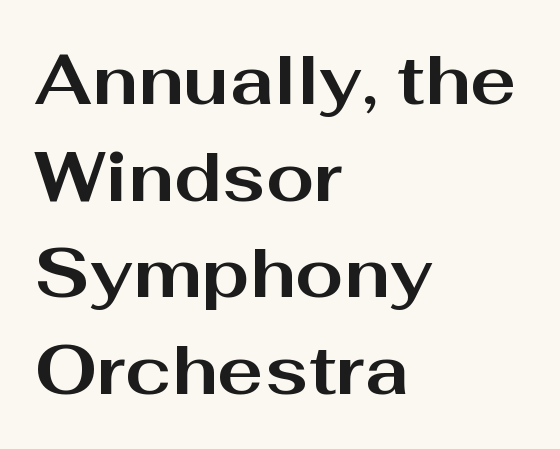
The image shows 69 px bold, wide sans-serif type, upright; set left-aligned, normal line spacing (1.4x), normal letter spacing, not underlined; medium stroke contrast and a medium x-height.
